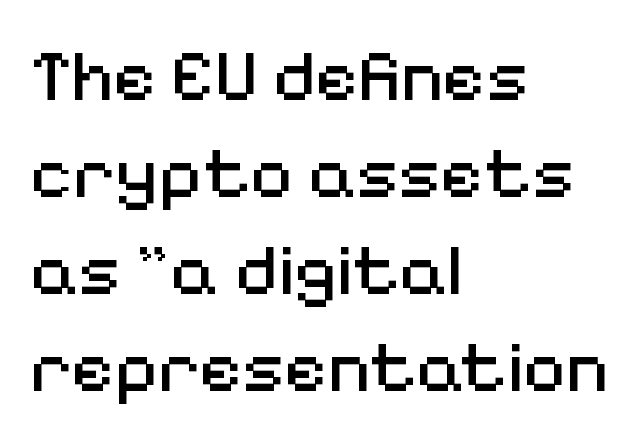
Nope, not italic — everything's standing straight. The line-height multiplier appears to be the usual default. The rendering uses natural spacing where letterforms have individual widths. Underline: absent.
